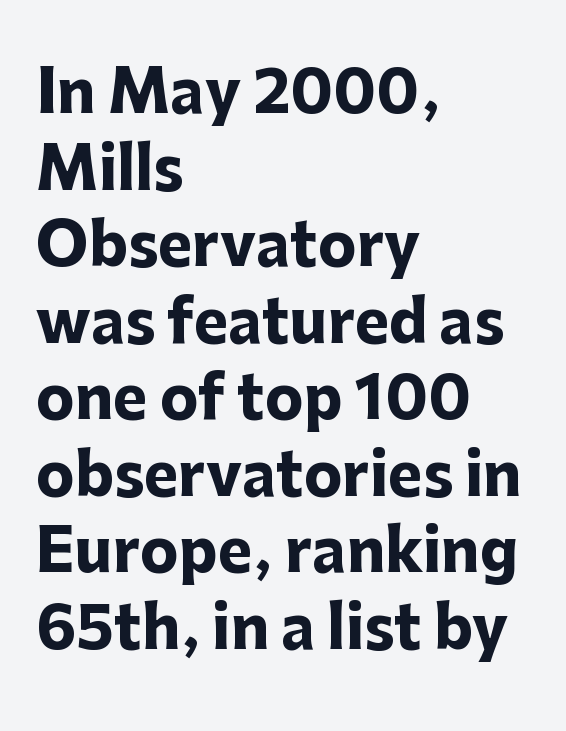
Emphasis by weight is at full strength: bold. Does the type have serifs? No, each stem ends abruptly. Observe the ordinary spacing: letters are neighbours, not strangers. The face used here is proportionally spaced, like ordinary book or web type. Nobody drew a line under any word here. The typography opts for an upright posture over an oblique one.
